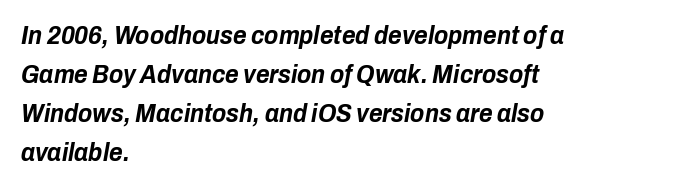
The image shows 26 px bold type, italic (leaning right); set left-aligned, normal line spacing (1.5x), normal letter spacing, not underlined.
